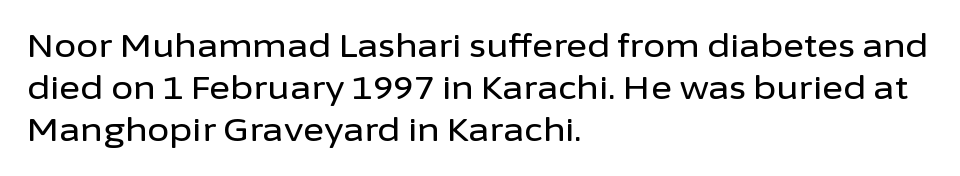
Q: Is the text italic (slanted)? A: No, it is upright.
Q: Is the typeface a serif or a sans-serif typeface? A: Sans-serif.
Q: Is the text underlined? A: No.
Q: How is the paragraph aligned? A: Left-aligned.
Q: Is the spacing between letters normal or unusually wide? A: Normal.
Q: Is the spacing between lines tight, normal or loose? A: Normal.
Q: Width (condensed, normal, or wide)? A: Normal.
Q: Stroke contrast? A: Low.
Q: x-height? A: Medium.
Q: Monospaced? A: No.
